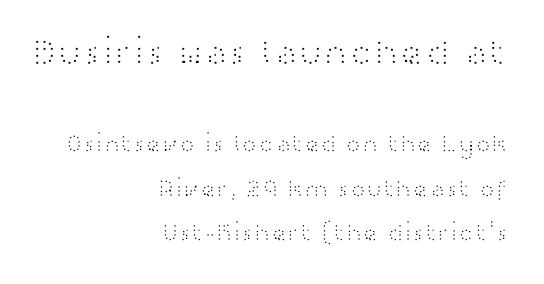
{"serif": "no", "italic": "no", "bold": "no", "weight": "light", "width": "wide", "stroke_contrast": "high", "x_height": "medium", "monospaced": "no", "underline": "no", "align": "right", "line_spacing_ratio": 1.78, "letter_spacing": "normal", "letter_spacing_em": 0.0, "larger_block": "first", "size_ratio": 1.52, "glyph_px": 38}
